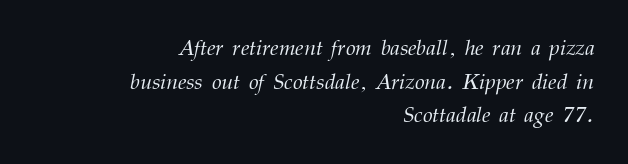
The image shows 22 px text type, italic (leaning right); set right-aligned, normal line spacing (1.53x), normal letter spacing, not underlined.
